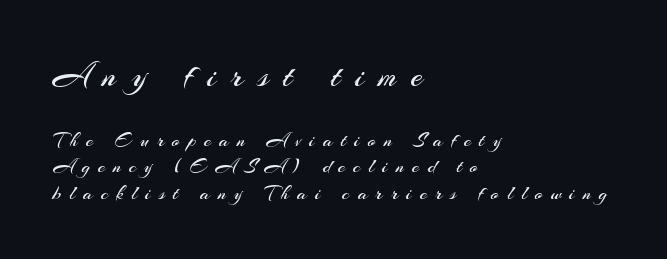
{"serif": "no", "bold": "no", "weight": "regular", "width": "normal", "stroke_contrast": "medium", "x_height": "small", "monospaced": "no", "underline": "no", "align": "left", "line_spacing": "normal", "line_spacing_ratio": 1.33, "letter_spacing": "wide", "letter_spacing_em": 0.41, "larger_block": "first", "size_ratio": 1.75, "glyph_px": 35}
